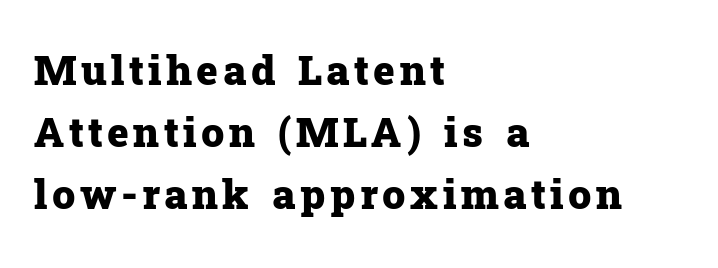
The image shows 41 px heavy serif type, upright; set left-aligned, normal line spacing (1.51x), not underlined; low stroke contrast and a medium x-height.
